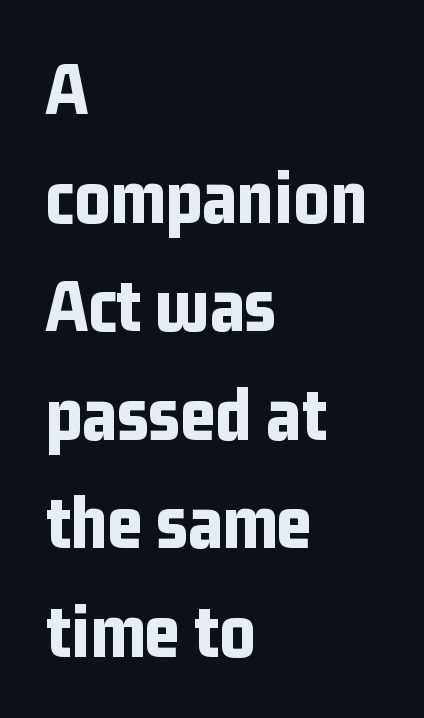
The image shows 77 px bold, condensed sans-serif type, upright; set left-aligned, normal line spacing (1.41x), normal letter spacing, not underlined; low stroke contrast and a medium x-height.
